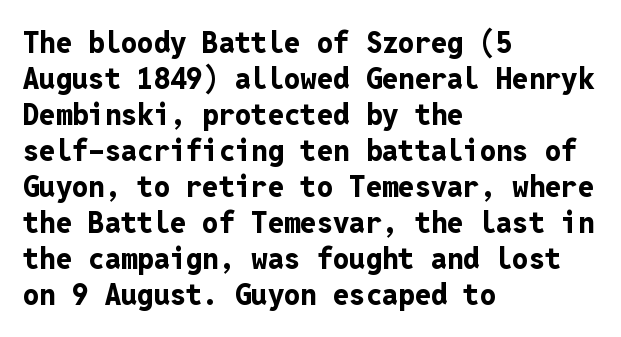
All the whitespace from short lines collects on the right. Fixed-width glyphs throughout — classic coding-font behaviour. Vertical strokes here are truly vertical. Typographically, this falls in the sans-serif category.
